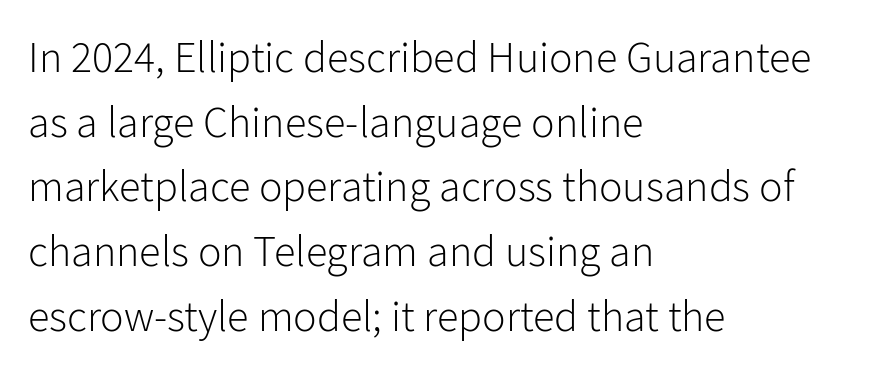
Students, note that the glyphs here touch the page at normal intervals. Compared with a centered layout, this one pins lines to the left instead. This block has exactly the height ordinary leading produces. The glyphs in this specimen are sans serif. Tall strokes in this sample are plumb rather than angled. Think of a printed novel: that variable character pitch is what you see here.
